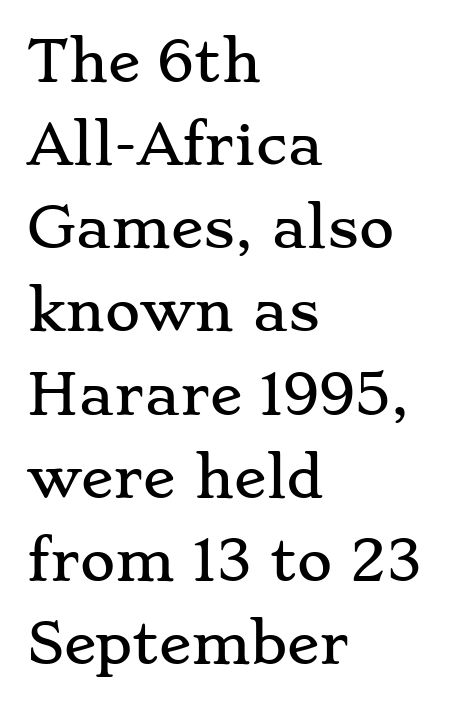
The lines sit at an ordinary, default distance from one another. Descenders hang freely into open space. Honestly, the letter spacing is just normal — you wouldn't notice it. To sum up the face: it has serifs. The setting favours the left margin, as ordinary paragraphs usually do.
